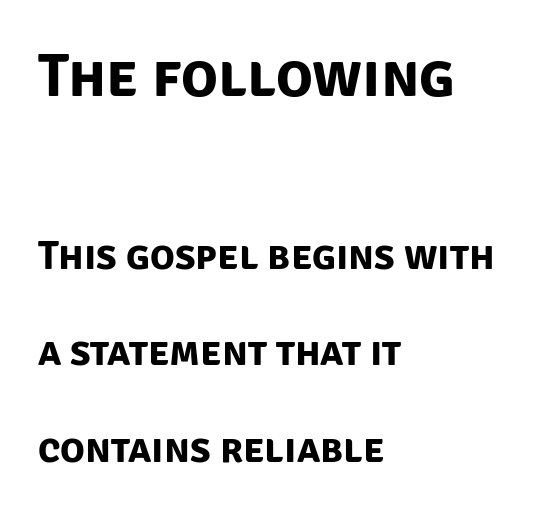
Q: Is the text bold? A: Yes.
Q: Is the typeface a serif or a sans-serif typeface? A: Sans-serif.
Q: Is the text underlined? A: No.
Q: How is the paragraph aligned? A: Left-aligned.
Q: Is the spacing between letters normal or unusually wide? A: Normal.
Q: Is the spacing between lines tight, normal or loose? A: Loose.
Q: Which block of text is set in a larger size, the first (top) or the second (bottom)? A: The first (top) one.
Q: Width (condensed, normal, or wide)? A: Normal.
Q: Stroke contrast? A: Low.
Q: x-height? A: Large.
Q: Monospaced? A: No.
